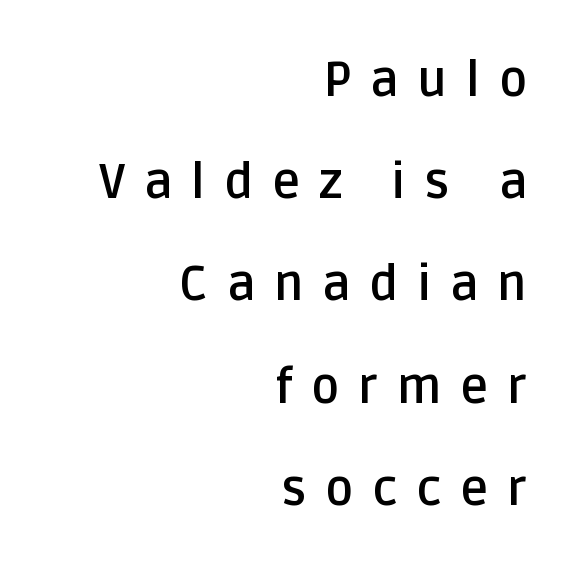
Q: Is the text bold? A: Yes.
Q: Is the text italic (slanted)? A: No, it is upright.
Q: Is the typeface a serif or a sans-serif typeface? A: Sans-serif.
Q: Is the text underlined? A: No.
Q: How is the paragraph aligned? A: Right-aligned.
Q: Is the spacing between letters normal or unusually wide? A: Unusually wide.
Q: Is the spacing between lines tight, normal or loose? A: Loose.
Q: Width (condensed, normal, or wide)? A: Normal.
Q: Stroke contrast? A: Low.
Q: x-height? A: Large.
Q: Monospaced? A: No.
